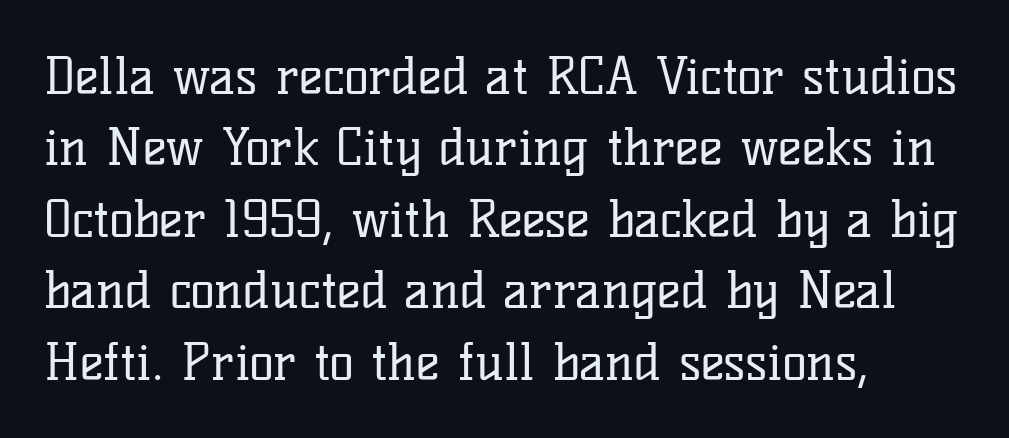
The image shows 51 px regular-weight serif type, upright; set left-aligned, normal line spacing (1.4x), normal letter spacing, not underlined; low stroke contrast and a medium x-height.
